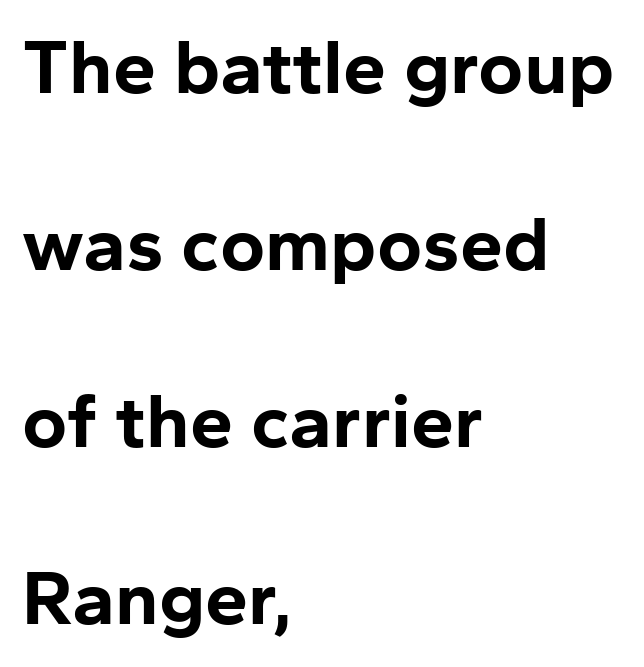
{"serif": "no", "italic": "no", "bold": "yes", "weight": "bold", "width": "normal", "stroke_contrast": "low", "x_height": "medium", "monospaced": "no", "underline": "no", "align": "left", "line_spacing": "loose", "line_spacing_ratio": 2.3, "letter_spacing": "normal", "letter_spacing_em": 0.0, "glyph_px": 77}
